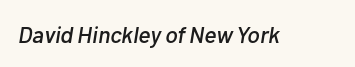
The image shows 23 px text type, italic (leaning right); set normal letter spacing, not underlined.
